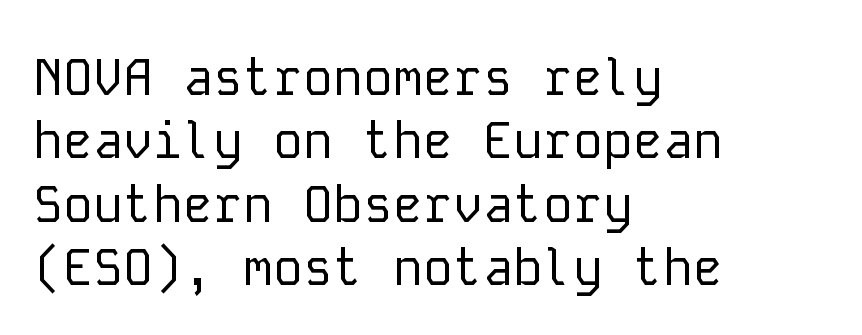
{"serif": "no", "italic": "no", "bold": "no", "weight": "regular", "width": "normal", "stroke_contrast": "low", "x_height": "medium", "monospaced": "yes", "underline": "no", "align": "left", "line_spacing": "normal", "line_spacing_ratio": 1.27, "letter_spacing": "normal", "letter_spacing_em": 0.0, "glyph_px": 50}
